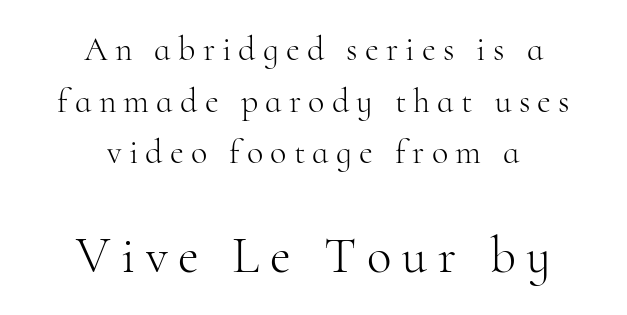
Q: Is the text bold? A: No.
Q: Is the text italic (slanted)? A: No, it is upright.
Q: Is the typeface a serif or a sans-serif typeface? A: Serif.
Q: Is the text underlined? A: No.
Q: How is the paragraph aligned? A: Centered.
Q: Is the spacing between letters normal or unusually wide? A: Unusually wide.
Q: Is the spacing between lines tight, normal or loose? A: Normal.
Q: Which block of text is set in a larger size, the first (top) or the second (bottom)? A: The second (bottom) one.
Q: Width (condensed, normal, or wide)? A: Normal.
Q: Stroke contrast? A: High.
Q: x-height? A: Small.
Q: Monospaced? A: No.
